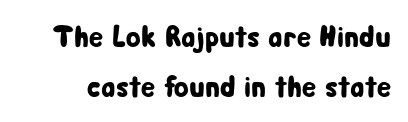
How would I describe the line gaps? Plain and ordinary. Type style note: lacks serifs. Nope, not italic — everything's standing straight. This sample uses plain, unmodified letter spacing. The gap between lines stays unmarked. The rendering uses natural spacing where letterforms have individual widths.
